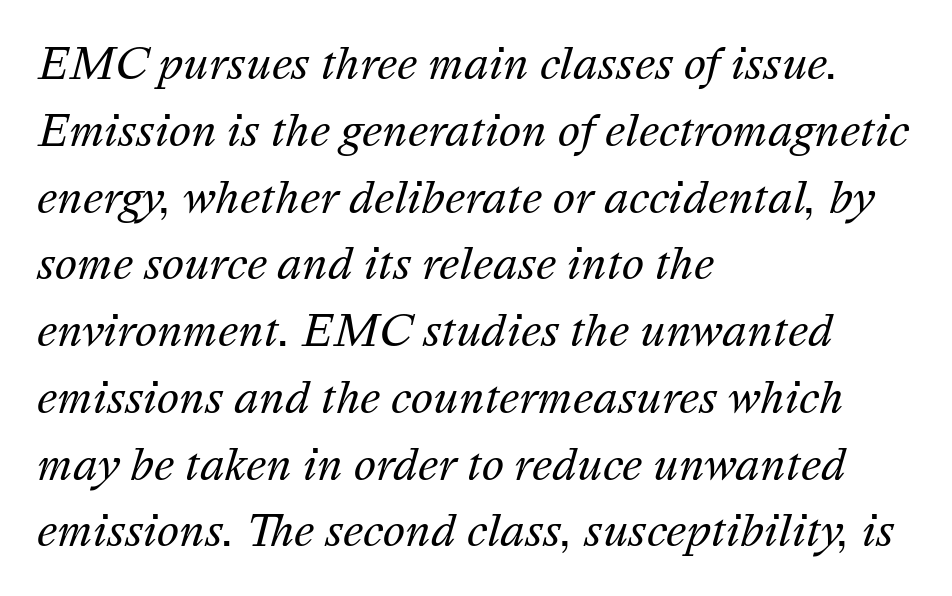
Slanted lettering throughout. A classic flush-left, rag-right setting is used for this passage. No extra ink here — the face is not bold. Short note: letters normally spaced. A typesetter would call this proportional, since set widths differ per character.
